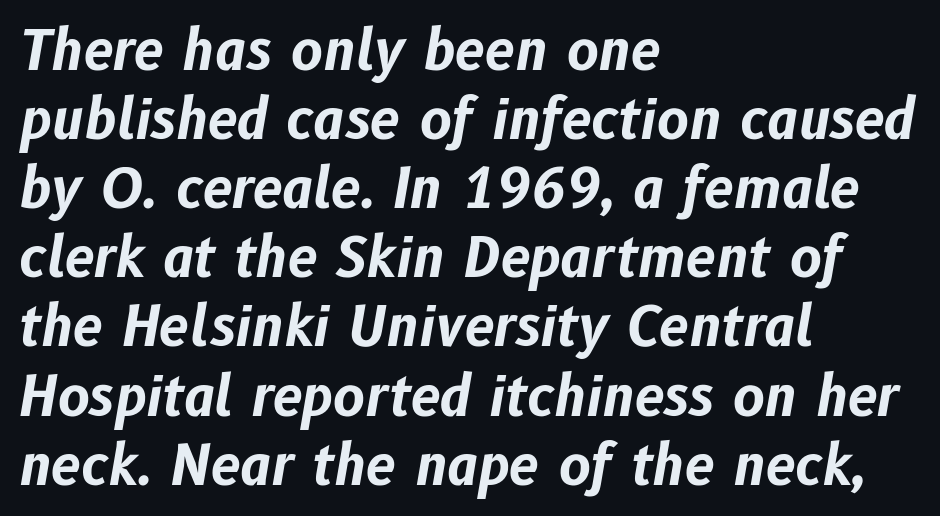
Q: Is the text bold? A: Yes.
Q: Is the text italic (slanted)? A: Yes, it leans right by about 10 degrees.
Q: Is the text underlined? A: No.
Q: How is the paragraph aligned? A: Left-aligned.
Q: Is the spacing between letters normal or unusually wide? A: Normal.
Q: Is the spacing between lines tight, normal or loose? A: Normal.
Q: Width (condensed, normal, or wide)? A: Normal.
Q: Stroke contrast? A: Low.
Q: x-height? A: Medium.
Q: Monospaced? A: No.
